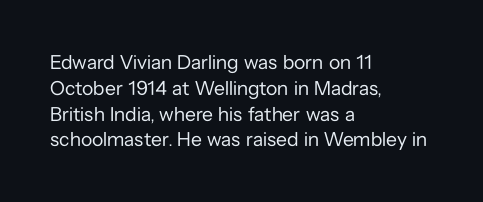
Interline gaps are of average width in this sample. Style check: upright. Tracking here is standard; glyphs follow each other at the usual distance. Stroke mass is kept to a normal reading level or below. Beneath every word, the page is bare. Leftover space on each line is placed entirely after the last word.
